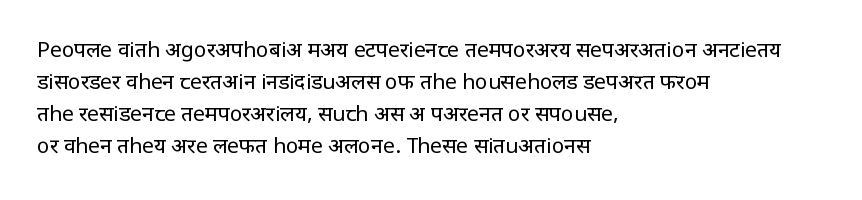
{"italic": "no", "bold": "no", "underline": "no", "align": "left", "line_spacing": "normal", "line_spacing_ratio": 1.53, "letter_spacing": "normal", "letter_spacing_em": 0.0, "glyph_px": 21}
